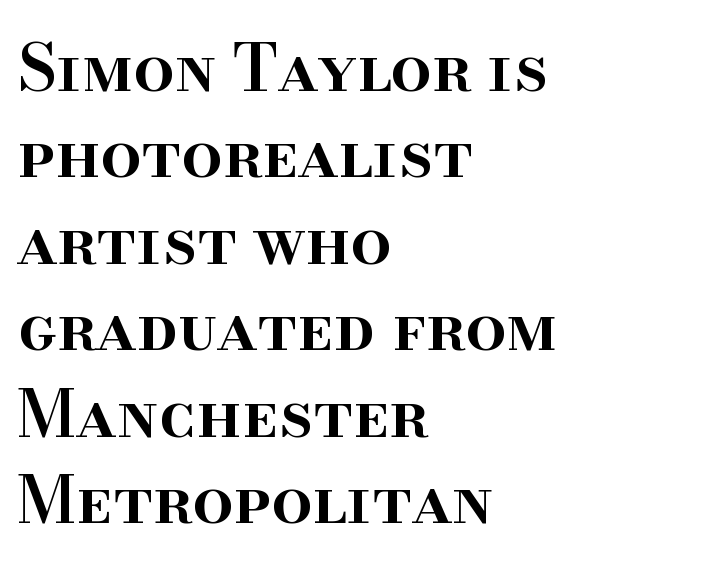
Q: Is the text bold? A: Semi-bold.
Q: Is the text italic (slanted)? A: No, it is upright.
Q: Is the typeface a serif or a sans-serif typeface? A: Serif.
Q: Is the text underlined? A: No.
Q: How is the paragraph aligned? A: Left-aligned.
Q: Is the spacing between letters normal or unusually wide? A: Normal.
Q: Is the spacing between lines tight, normal or loose? A: Normal.
Q: Width (condensed, normal, or wide)? A: Normal.
Q: Stroke contrast? A: High.
Q: x-height? A: Small.
Q: Monospaced? A: No.
